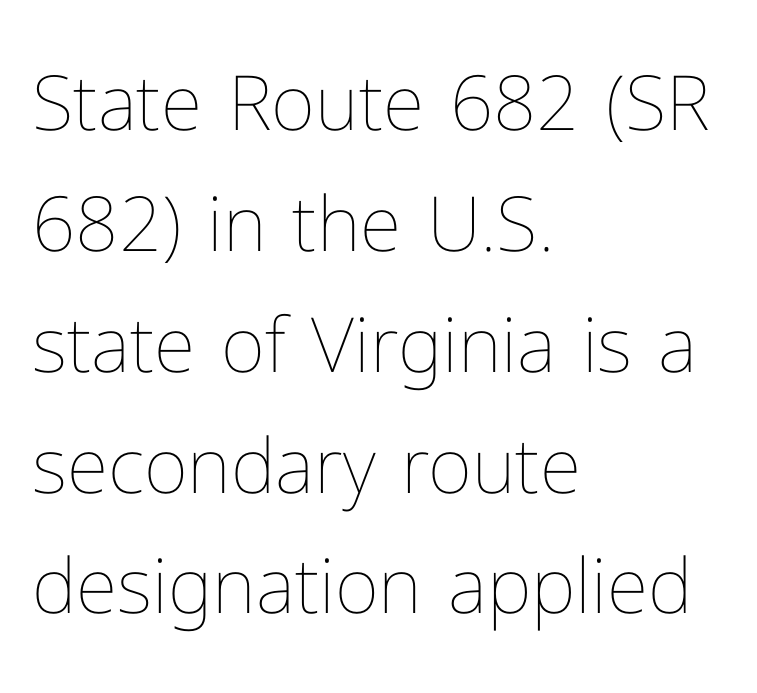
Ordinary non-slanted type is in use. The ragged edge is on the right, which tells us the setting is flush left. If you measured baseline to baseline, you'd find a middling distance. Varying glyph widths throughout — classic text-font behaviour. This sample uses plain, unmodified letter spacing. Nothing heavy about these letters — not bold at all.
